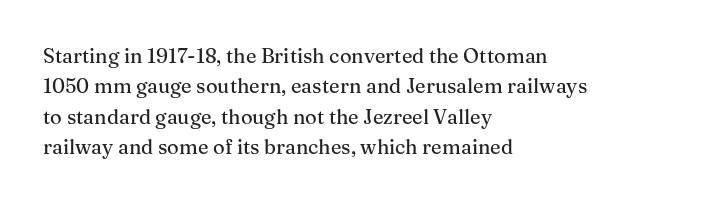
{"italic": "no", "underline": "no", "align": "left", "line_spacing": "normal", "line_spacing_ratio": 1.52, "letter_spacing": "normal", "letter_spacing_em": 0.0, "glyph_px": 20}
